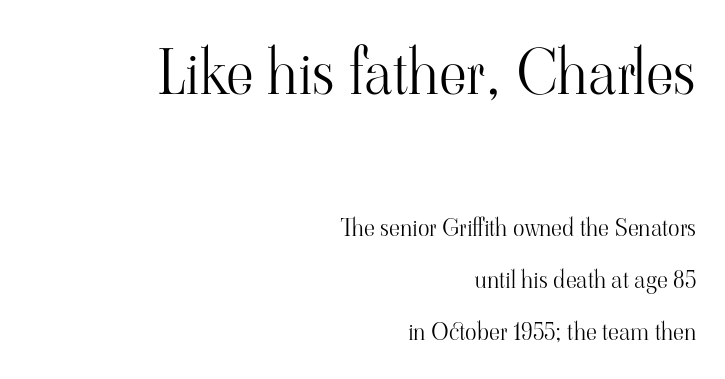
{"serif": "yes", "italic": "no", "bold": "no", "weight": "light", "width": "normal", "stroke_contrast": "high", "x_height": "small", "monospaced": "no", "underline": "no", "align": "right", "line_spacing": "loose", "line_spacing_ratio": 2.17, "letter_spacing": "normal", "letter_spacing_em": 0.0, "larger_block": "first", "size_ratio": 2.54, "glyph_px": 61}
